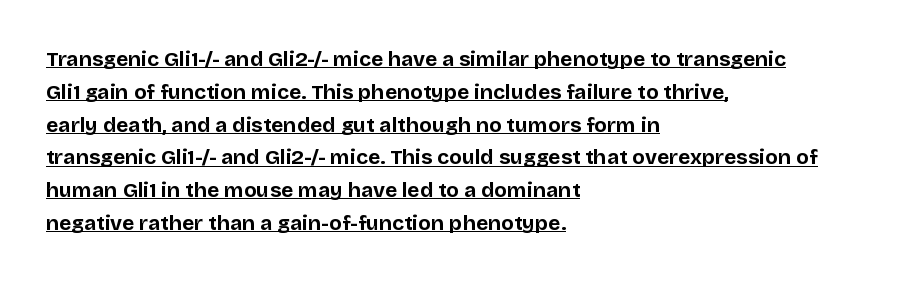
{"italic": "no", "bold": "yes", "underline": "yes", "align": "left", "line_spacing": "normal", "line_spacing_ratio": 1.56, "letter_spacing": "normal", "letter_spacing_em": 0.0, "glyph_px": 21}
